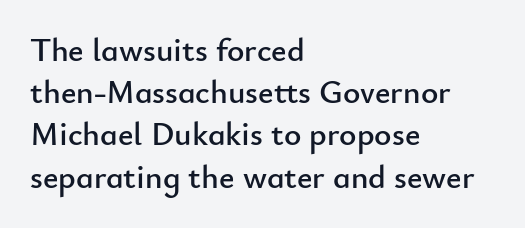
{"serif": "no", "italic": "no", "width": "normal", "stroke_contrast": "low", "x_height": "small", "monospaced": "no", "underline": "no", "align": "left", "line_spacing": "normal", "line_spacing_ratio": 1.28, "letter_spacing": "normal", "letter_spacing_em": 0.0, "glyph_px": 33}
